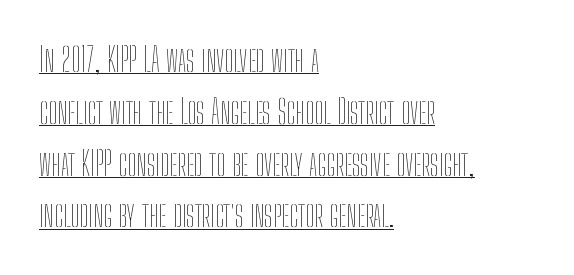
{"italic": "no", "bold": "no", "weight": "thin", "width": "condensed", "stroke_contrast": "low", "x_height": "medium", "monospaced": "no", "underline": "yes", "align": "left", "line_spacing": "normal", "line_spacing_ratio": 1.57, "letter_spacing": "normal", "letter_spacing_em": 0.0, "glyph_px": 33}
